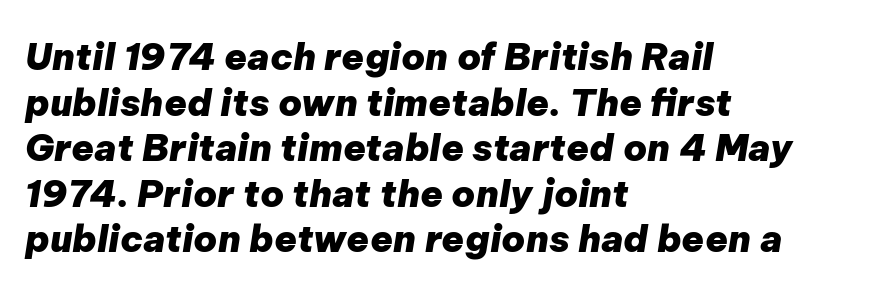
Q: Is the text bold? A: Yes.
Q: Is the text italic (slanted)? A: Yes, it leans right by about 9 degrees.
Q: Is the text underlined? A: No.
Q: How is the paragraph aligned? A: Left-aligned.
Q: Is the spacing between letters normal or unusually wide? A: Normal.
Q: Width (condensed, normal, or wide)? A: Normal.
Q: Stroke contrast? A: Low.
Q: x-height? A: Medium.
Q: Monospaced? A: No.
